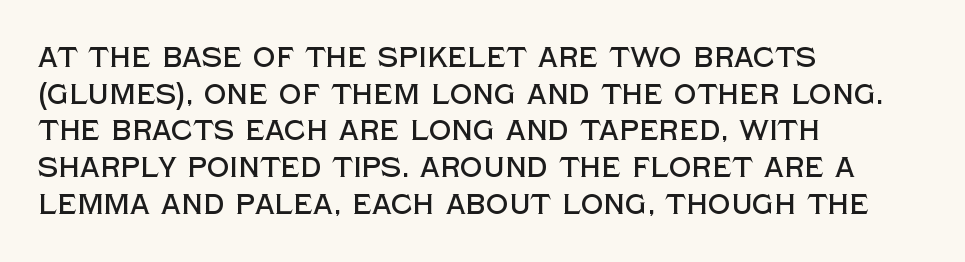
Q: Is the text italic (slanted)? A: No, it is upright.
Q: Is the typeface a serif or a sans-serif typeface? A: Sans-serif.
Q: Is the text underlined? A: No.
Q: How is the paragraph aligned? A: Left-aligned.
Q: Is the spacing between letters normal or unusually wide? A: Normal.
Q: Is the spacing between lines tight, normal or loose? A: Normal.
Q: Width (condensed, normal, or wide)? A: Normal.
Q: x-height? A: Large.
Q: Monospaced? A: No.
